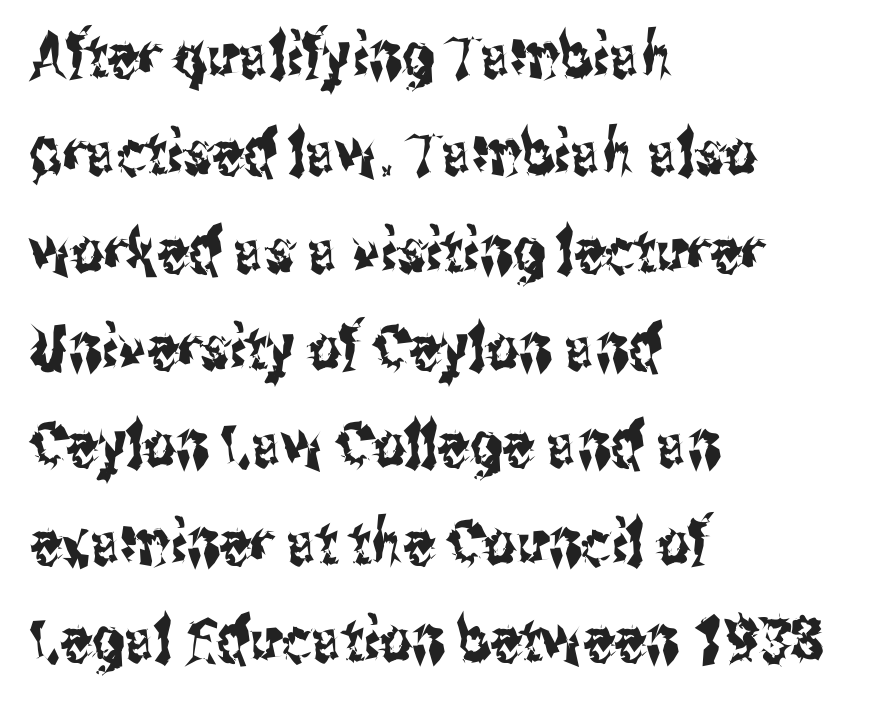
Q: Is the text italic (slanted)? A: No, it is upright.
Q: Is the typeface a serif or a sans-serif typeface? A: Sans-serif.
Q: Is the text underlined? A: No.
Q: How is the paragraph aligned? A: Left-aligned.
Q: Is the spacing between letters normal or unusually wide? A: Normal.
Q: Is the spacing between lines tight, normal or loose? A: Normal.
Q: Width (condensed, normal, or wide)? A: Condensed.
Q: Stroke contrast? A: Medium.
Q: x-height? A: Medium.
Q: Monospaced? A: No.
